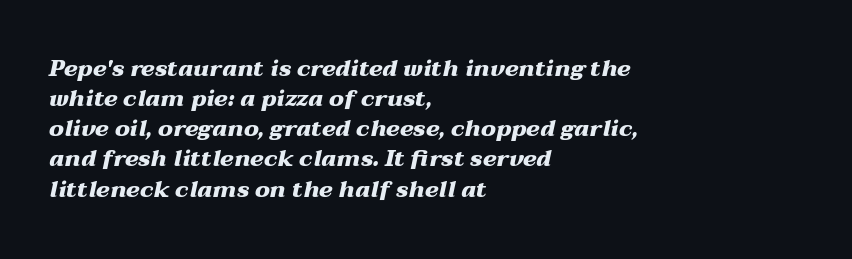
Q: Is the text bold? A: Yes.
Q: Is the text italic (slanted)? A: Yes, it leans right by about 12 degrees.
Q: Is the text underlined? A: No.
Q: How is the paragraph aligned? A: Left-aligned.
Q: Is the spacing between letters normal or unusually wide? A: Normal.
Q: Is the spacing between lines tight, normal or loose? A: Normal.
